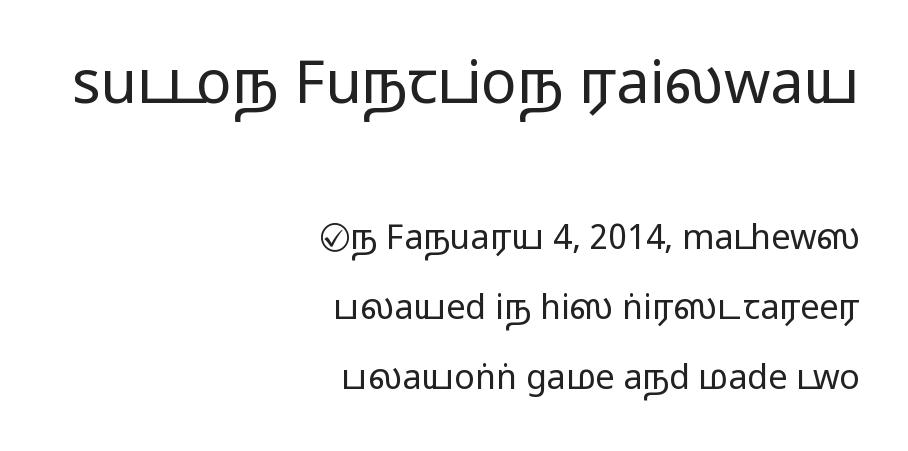
Is this a fixed-width face? No — the glyphs have proportional, varying widths. These lines were composed using upright roman letters. The passage is arranged like a letterhead date or caption credit — flush right. You get the large type first, then a drop to smaller type. The font sits on the lighter half of the weight spectrum, regular included.
